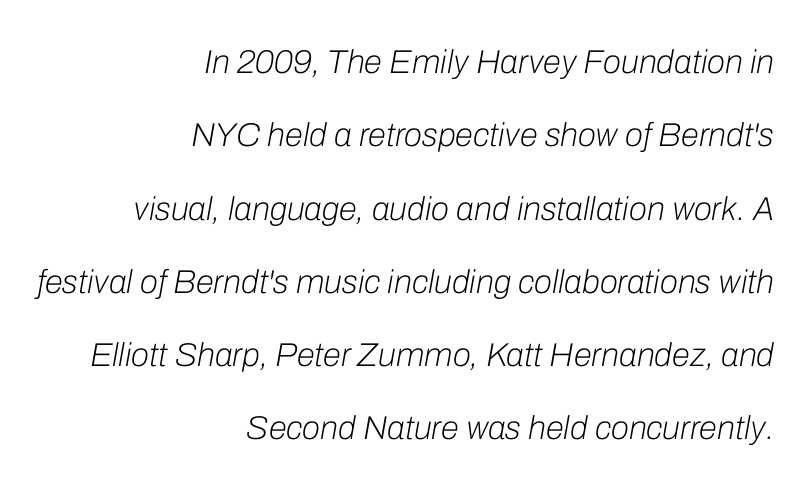
Q: Is the text bold? A: No.
Q: Is the text italic (slanted)? A: Yes, it leans right by about 10 degrees.
Q: Is the text underlined? A: No.
Q: How is the paragraph aligned? A: Right-aligned.
Q: Is the spacing between letters normal or unusually wide? A: Normal.
Q: Is the spacing between lines tight, normal or loose? A: Loose.
Q: Width (condensed, normal, or wide)? A: Normal.
Q: Stroke contrast? A: Low.
Q: x-height? A: Medium.
Q: Monospaced? A: No.
